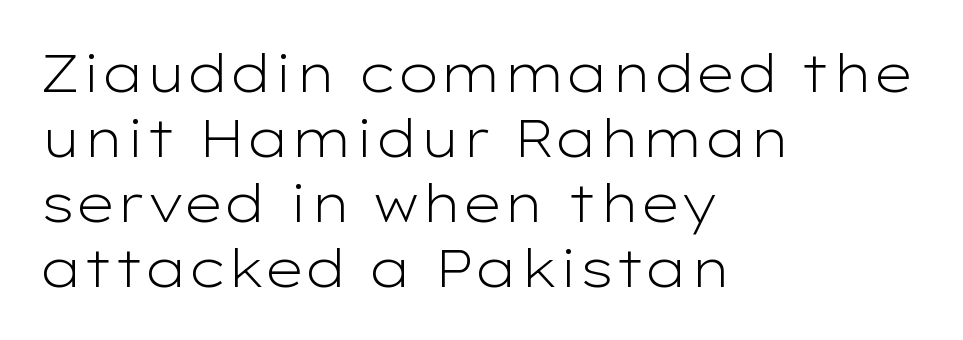
The image shows 52 px light, wide sans-serif type, upright; set left-aligned, normal line spacing (1.25x), normal letter spacing, not underlined; low stroke contrast and a medium x-height.
